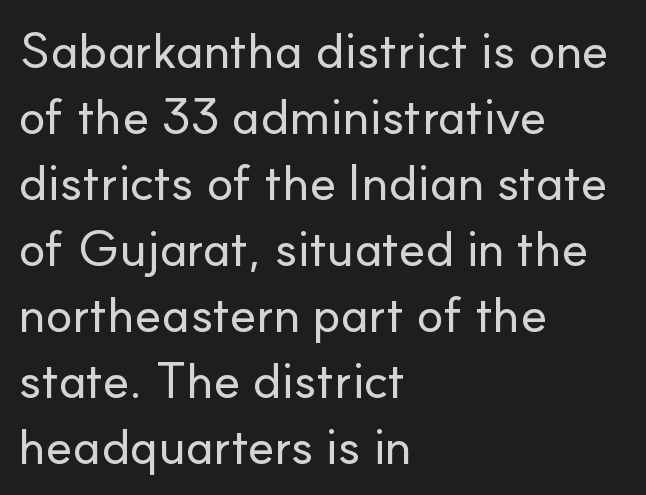
{"serif": "no", "italic": "no", "width": "normal", "stroke_contrast": "low", "x_height": "small", "monospaced": "no", "underline": "no", "align": "left", "line_spacing": "normal", "line_spacing_ratio": 1.32, "letter_spacing": "normal", "letter_spacing_em": 0.0, "glyph_px": 50}
